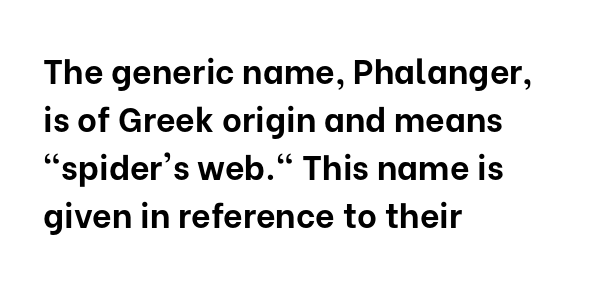
The image shows 34 px bold sans-serif type, upright; set left-aligned, normal line spacing (1.41x), normal letter spacing, not underlined; low stroke contrast and a medium x-height.
